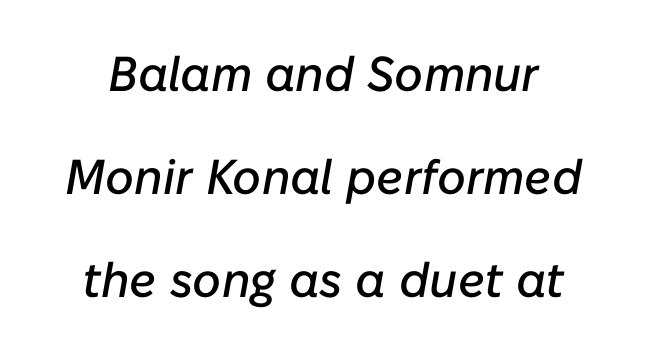
{"italic": "yes", "lean": "right", "slant_degrees": 10, "width": "normal", "stroke_contrast": "low", "x_height": "medium", "monospaced": "no", "underline": "no", "line_spacing": "loose", "line_spacing_ratio": 2.1, "letter_spacing": "normal", "letter_spacing_em": 0.0, "glyph_px": 49}
